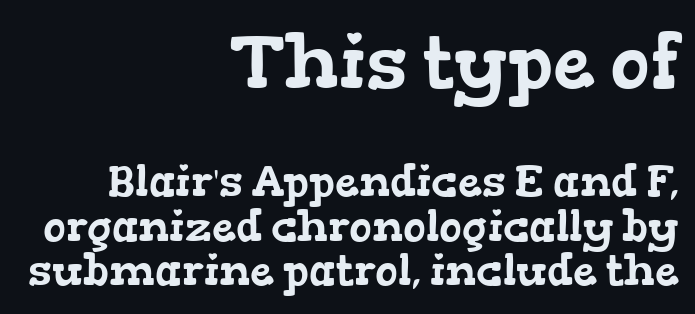
The image shows 75 px wide serif type; set right-aligned, tight line spacing (1.04x), normal letter spacing, not underlined; the first (top) block is 1.74x larger; low stroke contrast and a medium x-height.
